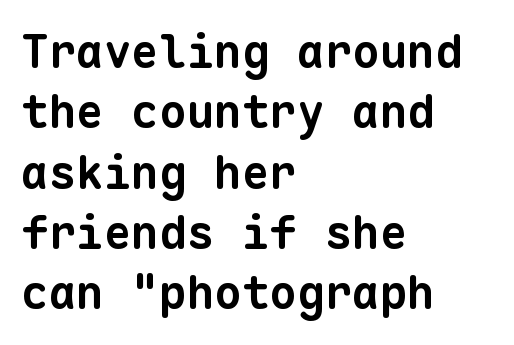
This sample has the even, mechanical cadence of fixed-width lettering. Regarding leading, the lines here are spaced in the standard way. Does extra space separate the letters? No, they use regular spacing. Leftover space on each line is placed entirely after the last word.
